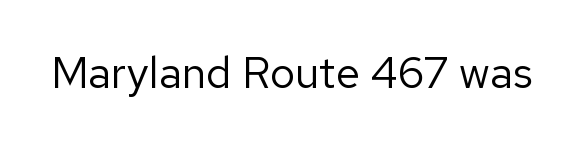
Q: Is the text bold? A: No.
Q: Is the text italic (slanted)? A: No, it is upright.
Q: Is the typeface a serif or a sans-serif typeface? A: Sans-serif.
Q: Is the text underlined? A: No.
Q: Is the spacing between letters normal or unusually wide? A: Normal.
Q: Width (condensed, normal, or wide)? A: Normal.
Q: Stroke contrast? A: Low.
Q: x-height? A: Medium.
Q: Monospaced? A: No.
